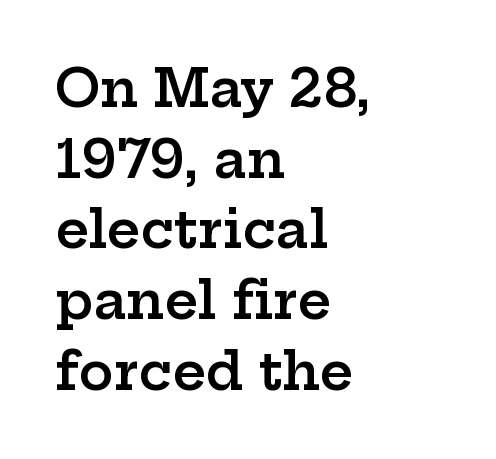
{"serif": "yes", "italic": "no", "bold": "semi", "weight": "semibold", "width": "wide", "stroke_contrast": "low", "x_height": "medium", "monospaced": "no", "underline": "no", "align": "left", "line_spacing": "normal", "line_spacing_ratio": 1.36, "letter_spacing": "normal", "letter_spacing_em": 0.0, "glyph_px": 52}
